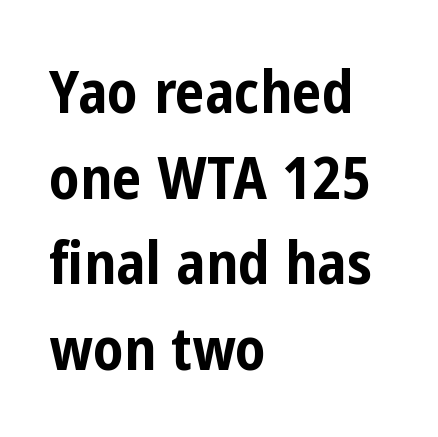
{"serif": "no", "italic": "no", "bold": "yes", "weight": "bold", "width": "condensed", "stroke_contrast": "low", "x_height": "medium", "monospaced": "no", "underline": "no", "align": "left", "line_spacing": "normal", "line_spacing_ratio": 1.45, "letter_spacing": "normal", "letter_spacing_em": 0.0, "glyph_px": 59}
